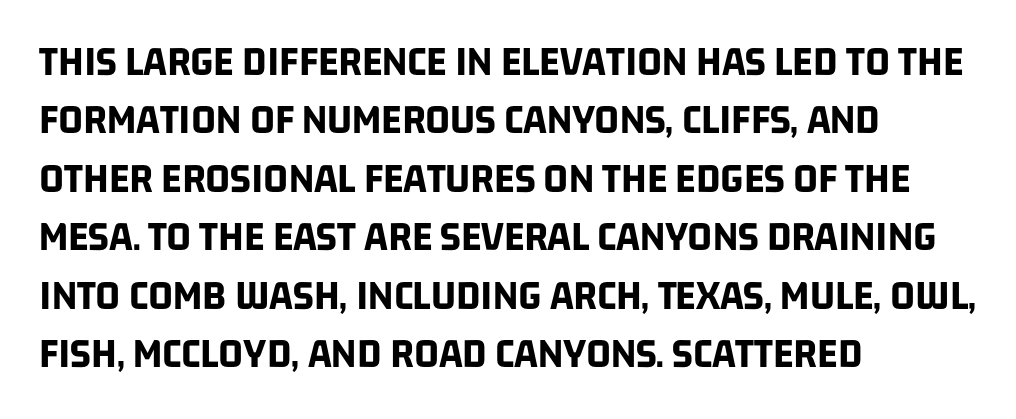
{"serif": "no", "bold": "yes", "weight": "bold", "width": "condensed", "stroke_contrast": "low", "x_height": "large", "monospaced": "no", "underline": "no", "align": "left", "line_spacing": "normal", "line_spacing_ratio": 1.36, "letter_spacing": "normal", "letter_spacing_em": 0.0, "glyph_px": 43}
